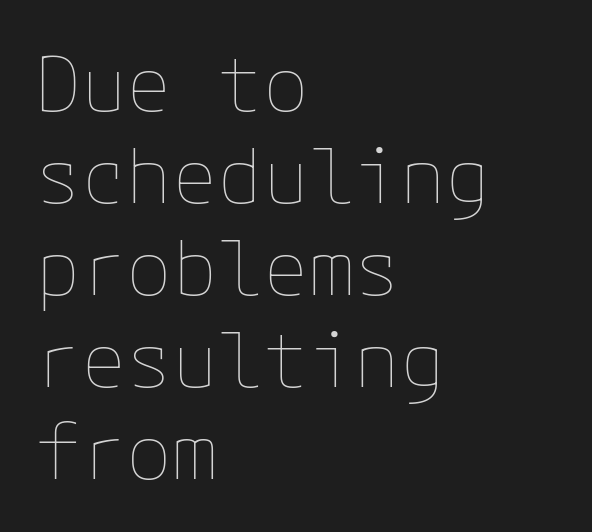
The image shows 76 px thin type, upright; set left-aligned, line spacing 1.21x, normal letter spacing, not underlined; low stroke contrast and a medium x-height.
